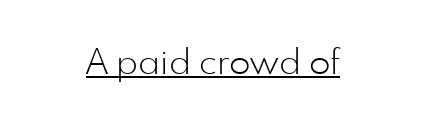
The image shows 35 px light sans-serif type, upright; set normal letter spacing, underlined; low stroke contrast and a small x-height.
